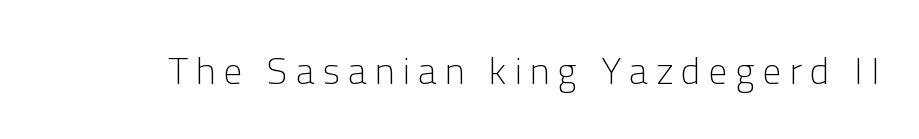
The image shows 38 px light sans-serif type, upright; set unusually wide letter spacing (+0.21 em), not underlined; low stroke contrast and a medium x-height.
